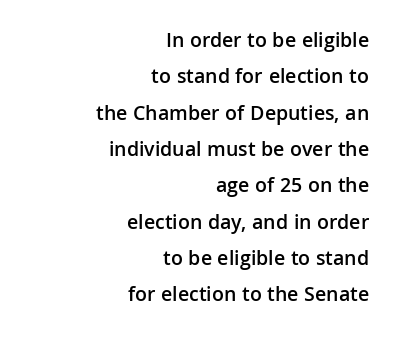
{"italic": "no", "bold": "semi", "underline": "no", "align": "right", "line_spacing_ratio": 1.73, "letter_spacing": "normal", "letter_spacing_em": 0.0, "glyph_px": 21}
